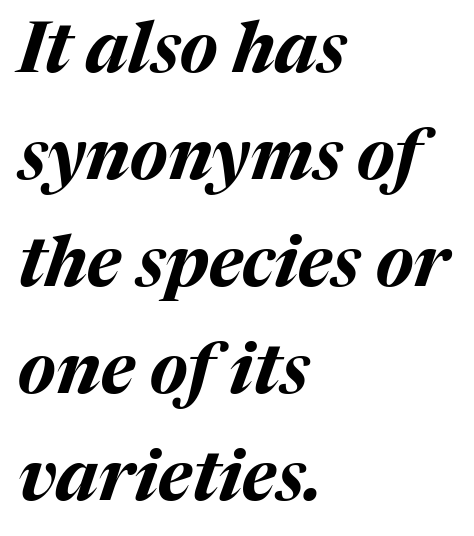
The image shows 70 px bold type, italic (leaning right); set left-aligned, normal line spacing (1.53x), normal letter spacing, not underlined; medium stroke contrast and a medium x-height.
